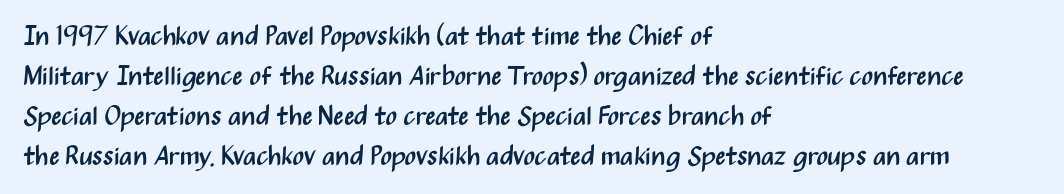
The image shows 27 px text type, upright; set left-aligned, normal line spacing (1.48x), normal letter spacing, not underlined.
